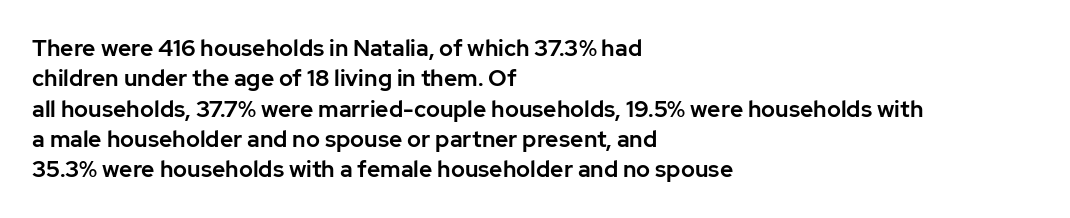
{"italic": "no", "underline": "no", "align": "left", "line_spacing": "normal", "line_spacing_ratio": 1.32, "letter_spacing": "normal", "letter_spacing_em": 0.0, "glyph_px": 23}
